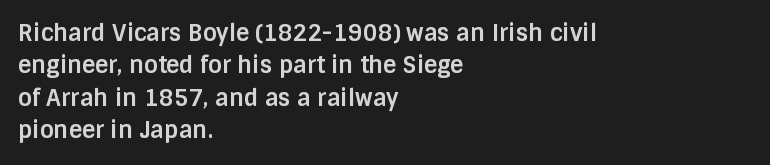
Q: Is the text bold? A: Yes.
Q: Is the text italic (slanted)? A: No, it is upright.
Q: Is the text underlined? A: No.
Q: How is the paragraph aligned? A: Left-aligned.
Q: Is the spacing between letters normal or unusually wide? A: Normal.
Q: Is the spacing between lines tight, normal or loose? A: Normal.
